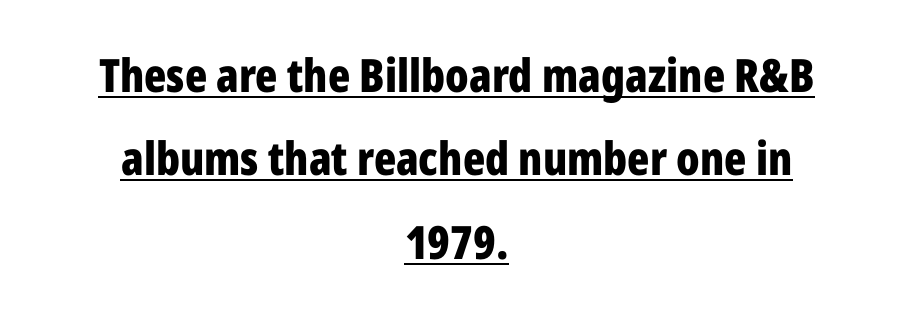
What decoration does the sample have? An underline. A sans-serif font was chosen for this passage. The gaps between neighbouring characters are ordinary and unremarkable. No italicization has been applied; the sample stays upright. Heavy, bold letterforms. Casual observation: everything's sitting right in the middle.
